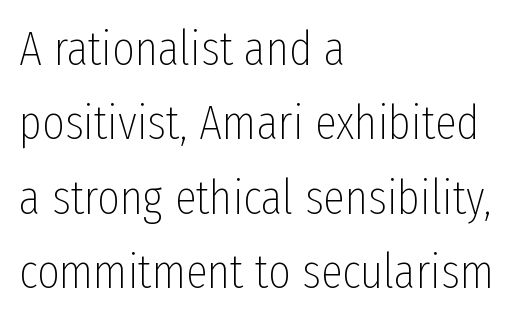
Glyph-to-glyph distance matches everyday printed text. Italic? Not at all — the glyphs are vertical. Here the designer chose a conventional face with non-uniform glyph widths. Letters rest on an invisible, unmarked baseline. The paragraph has a hard left edge and a soft right edge. The font family rendered here belongs to the sans-serif group.
